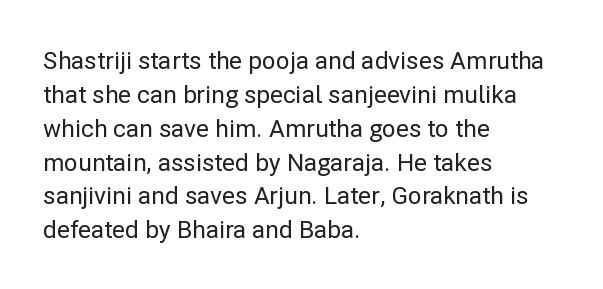
Here the glyphs are tracked normally, forming tight word shapes. A typesetter would call this leading conventional body-copy spacing. Descenders hang freely into open space. Typeset ragged right — the left edge is the straight one. Posture: upright roman.
